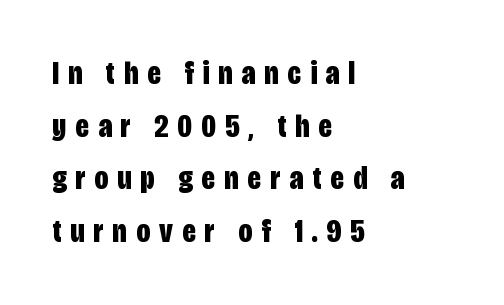
Type style note: lacks serifs. Decoration check: the copy has no underline. The designer left line spacing at the default. Rendered with straight, roman letterforms. Caption: bold face, heavy strokes. The rendering anchors every line to the left-hand side.
